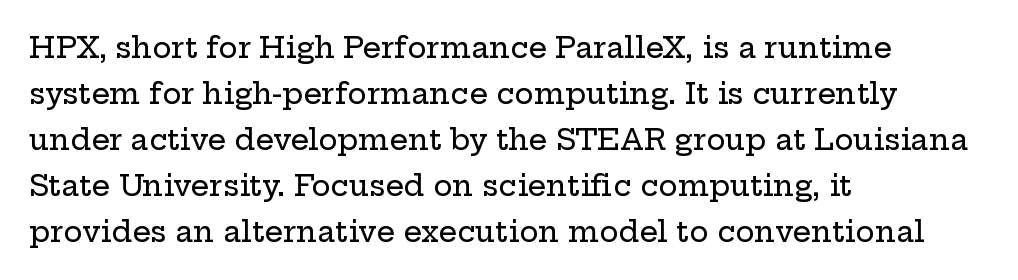
Leading matches the norm, producing a regular column. When letters stand straight like this, we call the style roman or upright. This rendering uses left alignment, leaving the right contour irregular. You could call the tracking neutral — neither tight nor loose. Varying glyph widths throughout — classic text-font behaviour. Unlike a clean sans, this face finishes its strokes with serifs.
